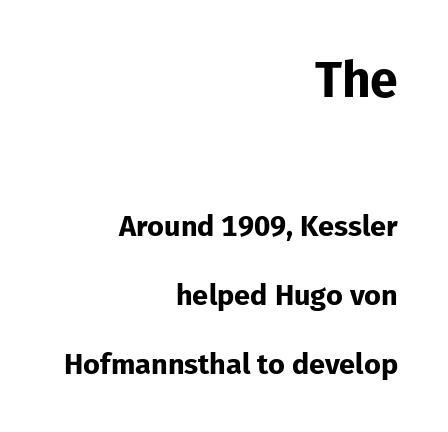
Q: Is the text bold? A: Yes.
Q: Is the text italic (slanted)? A: No, it is upright.
Q: Is the typeface a serif or a sans-serif typeface? A: Sans-serif.
Q: Is the text underlined? A: No.
Q: How is the paragraph aligned? A: Right-aligned.
Q: Is the spacing between letters normal or unusually wide? A: Normal.
Q: Is the spacing between lines tight, normal or loose? A: Loose.
Q: Which block of text is set in a larger size, the first (top) or the second (bottom)? A: The first (top) one.
Q: Width (condensed, normal, or wide)? A: Normal.
Q: Stroke contrast? A: Low.
Q: x-height? A: Medium.
Q: Monospaced? A: No.
